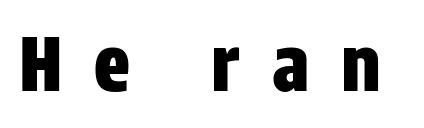
The image shows 75 px condensed sans-serif type, upright; set unusually wide letter spacing (+0.42 em), not underlined; low stroke contrast and a large x-height.
